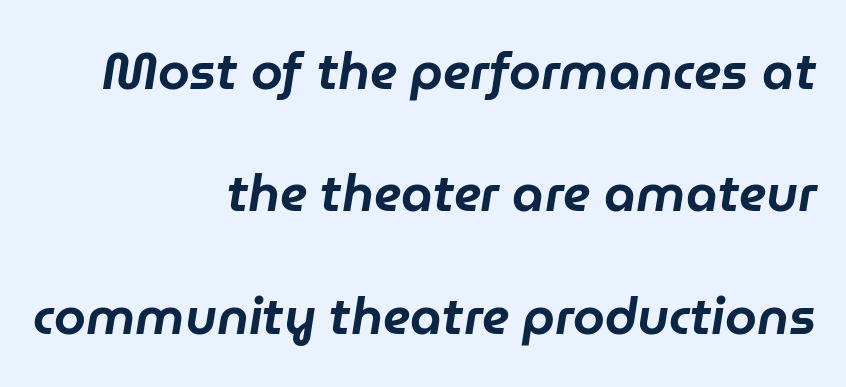
Q: Is the text italic (slanted)? A: Yes, it leans right by about 9 degrees.
Q: Is the text underlined? A: No.
Q: How is the paragraph aligned? A: Right-aligned.
Q: Is the spacing between letters normal or unusually wide? A: Normal.
Q: Is the spacing between lines tight, normal or loose? A: Loose.
Q: Width (condensed, normal, or wide)? A: Normal.
Q: Stroke contrast? A: Low.
Q: x-height? A: Medium.
Q: Monospaced? A: No.
